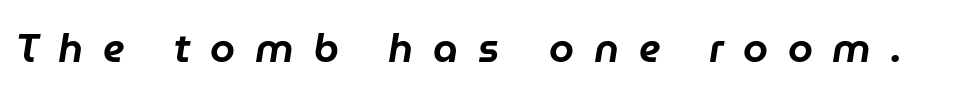
{"italic": "yes", "lean": "right", "slant_degrees": 9, "width": "normal", "stroke_contrast": "low", "x_height": "medium", "monospaced": "no", "underline": "no", "letter_spacing": "wide", "letter_spacing_em": 0.49, "glyph_px": 40}
